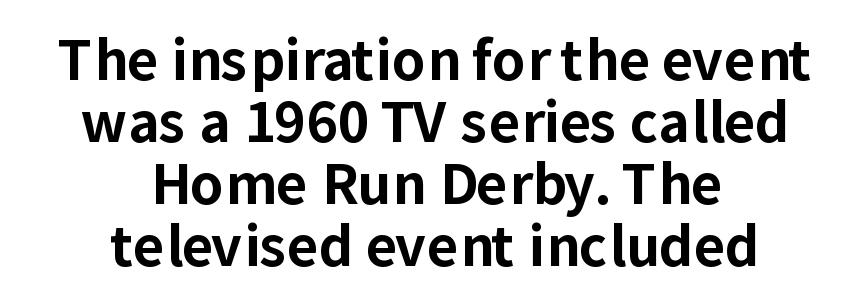
Q: Is the text bold? A: Yes.
Q: Is the text italic (slanted)? A: No, it is upright.
Q: Is the typeface a serif or a sans-serif typeface? A: Sans-serif.
Q: Is the text underlined? A: No.
Q: How is the paragraph aligned? A: Centered.
Q: Is the spacing between letters normal or unusually wide? A: Normal.
Q: Is the spacing between lines tight, normal or loose? A: Tight.
Q: Width (condensed, normal, or wide)? A: Normal.
Q: Stroke contrast? A: Low.
Q: x-height? A: Medium.
Q: Monospaced? A: No.
